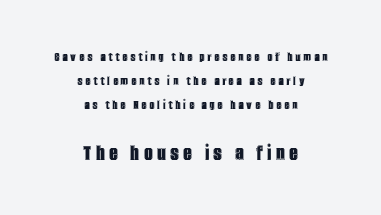
Q: Is the text italic (slanted)? A: No, it is upright.
Q: Is the text underlined? A: No.
Q: How is the paragraph aligned? A: Centered.
Q: Is the spacing between letters normal or unusually wide? A: Unusually wide.
Q: Which block of text is set in a larger size, the first (top) or the second (bottom)? A: The second (bottom) one.
